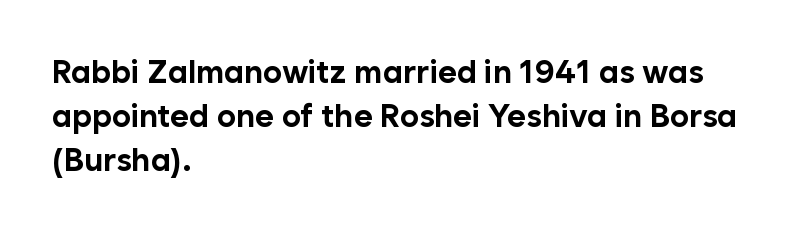
Inter-character spacing is left at the font's built-in metrics. Vertical strokes here are truly vertical. Left-aligned paragraph, ragged on the right. To sum up the face: it is a sans, with no serifs. The passage shown is typed in a proportional face where columns would drift.
